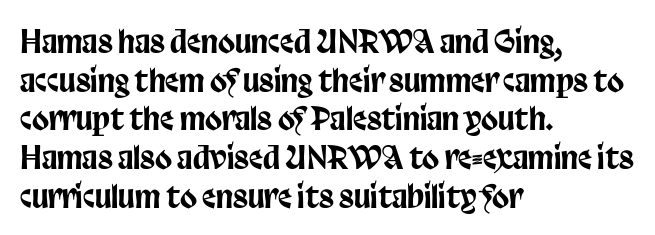
Q: Is the text italic (slanted)? A: No, it is upright.
Q: Is the typeface a serif or a sans-serif typeface? A: Sans-serif.
Q: Is the text underlined? A: No.
Q: How is the paragraph aligned? A: Left-aligned.
Q: Is the spacing between letters normal or unusually wide? A: Normal.
Q: Is the spacing between lines tight, normal or loose? A: Normal.
Q: Width (condensed, normal, or wide)? A: Condensed.
Q: Stroke contrast? A: Low.
Q: x-height? A: Large.
Q: Monospaced? A: No.
